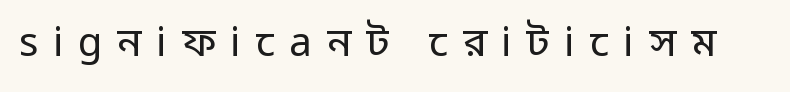
A typesetter would label this face a sans. The cut favours lightness, reaching ordinary text weight at its darkest. This is roman type, the default non-slanted kind. Here the glyphs are tracked loosely, breaking word shapes into spaced letters.
